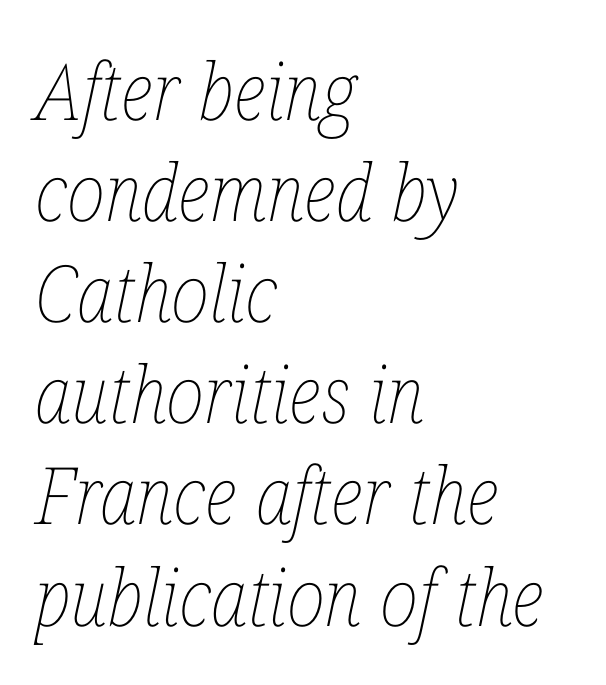
Q: Is the text bold? A: No.
Q: Is the text italic (slanted)? A: Yes, it leans right by about 12 degrees.
Q: Is the text underlined? A: No.
Q: How is the paragraph aligned? A: Left-aligned.
Q: Is the spacing between letters normal or unusually wide? A: Normal.
Q: Is the spacing between lines tight, normal or loose? A: Normal.
Q: Width (condensed, normal, or wide)? A: Condensed.
Q: Stroke contrast? A: Low.
Q: x-height? A: Medium.
Q: Monospaced? A: No.
